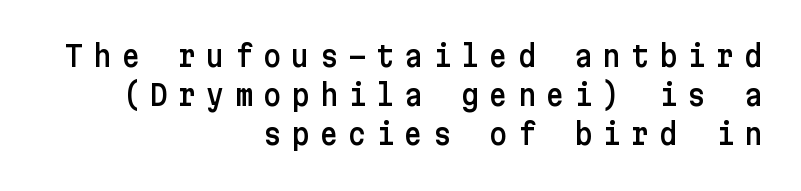
{"serif": "no", "italic": "no", "width": "normal", "stroke_contrast": "low", "x_height": "medium", "underline": "no", "align": "right", "line_spacing": "normal", "line_spacing_ratio": 1.4, "letter_spacing": "wide", "letter_spacing_em": 0.36, "glyph_px": 28}
